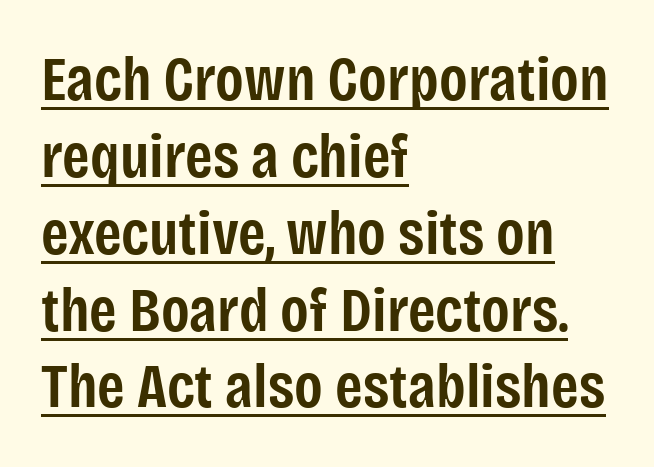
Notice how the stems are strictly vertical — no italics here. The passage shown is typed in a proportional face where columns would drift. The lines in this sample share a left origin and differ only in where they stop. Regarding serifs, this sample does without them.
